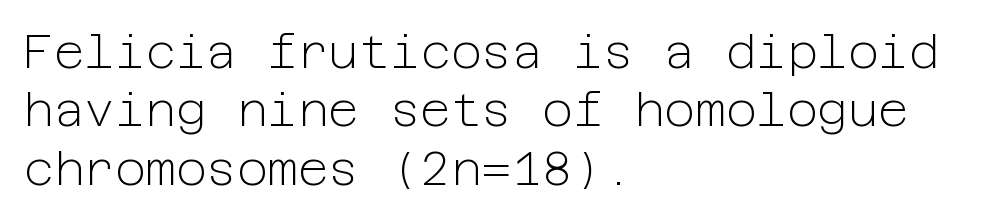
The image shows 47 px light sans-serif type, upright; set left-aligned, line spacing 1.24x, normal letter spacing, not underlined; low stroke contrast and a medium x-height.
